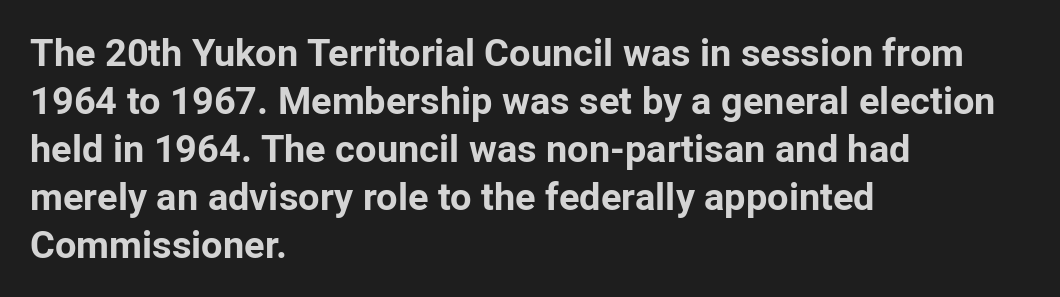
Q: Is the text bold? A: Yes.
Q: Is the text italic (slanted)? A: No, it is upright.
Q: Is the typeface a serif or a sans-serif typeface? A: Sans-serif.
Q: Is the text underlined? A: No.
Q: How is the paragraph aligned? A: Left-aligned.
Q: Is the spacing between letters normal or unusually wide? A: Normal.
Q: Is the spacing between lines tight, normal or loose? A: Normal.
Q: Width (condensed, normal, or wide)? A: Normal.
Q: Stroke contrast? A: Low.
Q: x-height? A: Medium.
Q: Monospaced? A: No.
